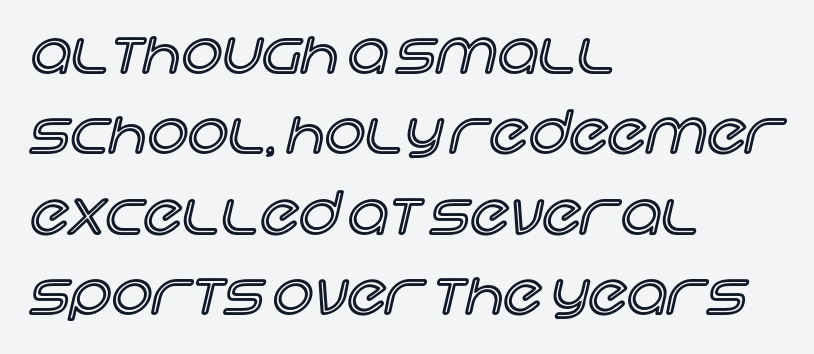
{"width": "normal", "x_height": "large", "monospaced": "no", "underline": "no", "align": "left", "line_spacing": "normal", "line_spacing_ratio": 1.41, "letter_spacing": "normal", "letter_spacing_em": 0.0, "glyph_px": 57}
